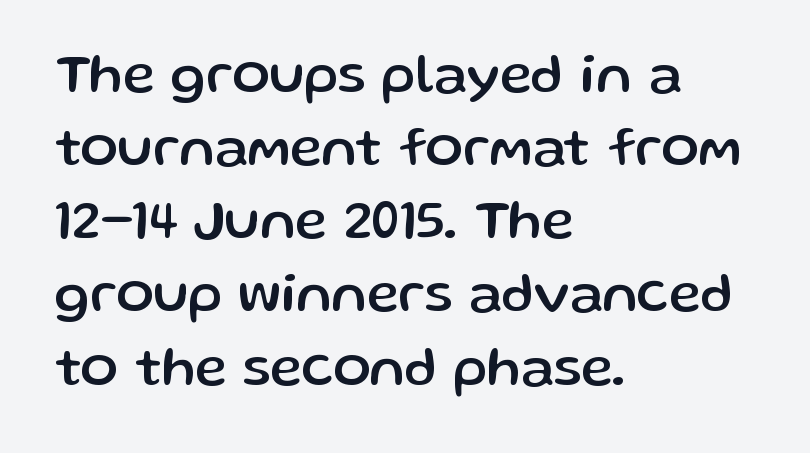
The image shows 55 px sans-serif type, upright; set left-aligned, normal line spacing (1.33x), normal letter spacing, not underlined; low stroke contrast and a medium x-height.
